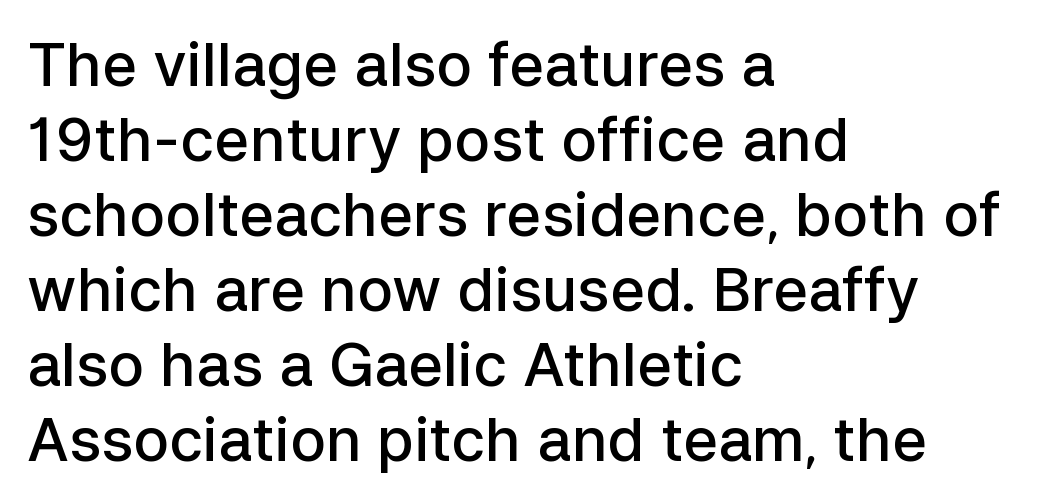
You can tell it's not italic because the verticals are truly vertical. Classification — sans serif. These lines keep a tight, regular rhythm from letter to letter. A bit beefed up — I'd call it semibold rather than bold. This sample has the flowing, uneven cadence of proportional lettering.
